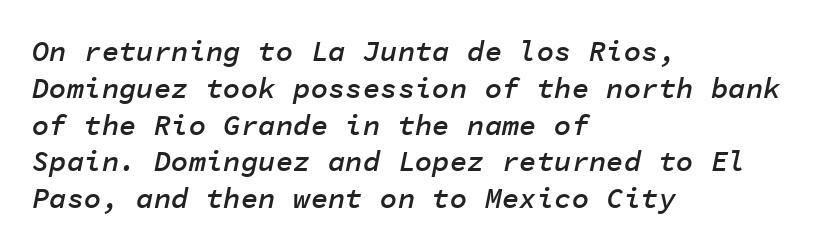
Underline: absent. Italic: yes, the glyphs are oblique. The face used here is monospaced, like something from a code editor. Line beginnings align vertically; line endings do not. Weight: semibold (demi). Tracking value appears to be zero — textbook default spacing.
